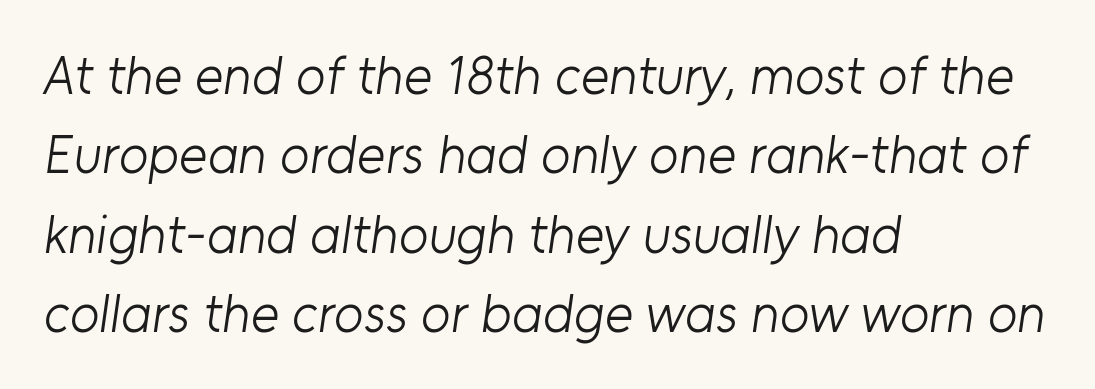
Q: Is the text bold? A: No.
Q: Is the typeface a serif or a sans-serif typeface? A: Sans-serif.
Q: Is the text underlined? A: No.
Q: How is the paragraph aligned? A: Left-aligned.
Q: Is the spacing between letters normal or unusually wide? A: Normal.
Q: Is the spacing between lines tight, normal or loose? A: Normal.
Q: Width (condensed, normal, or wide)? A: Normal.
Q: Stroke contrast? A: Low.
Q: x-height? A: Medium.
Q: Monospaced? A: No.
